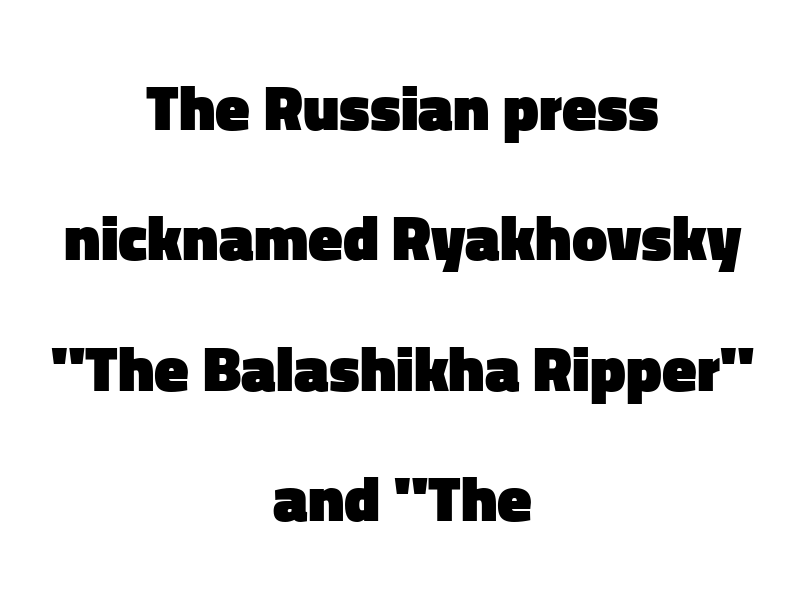
Q: Is the text bold? A: Yes.
Q: Is the text italic (slanted)? A: No, it is upright.
Q: Is the typeface a serif or a sans-serif typeface? A: Sans-serif.
Q: Is the text underlined? A: No.
Q: How is the paragraph aligned? A: Centered.
Q: Is the spacing between letters normal or unusually wide? A: Normal.
Q: Is the spacing between lines tight, normal or loose? A: Loose.
Q: Width (condensed, normal, or wide)? A: Normal.
Q: Stroke contrast? A: Low.
Q: x-height? A: Medium.
Q: Monospaced? A: No.
